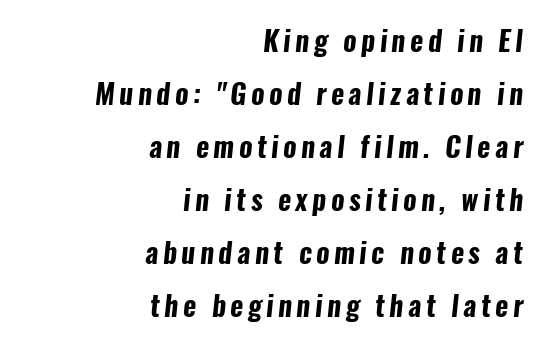
Underlining? Definitely not there. The setting favours the right margin, as signatures and pull-quotes sometimes do. Weight check: bold — yes, fully. Here the designer chose a conventional face with non-uniform glyph widths.
